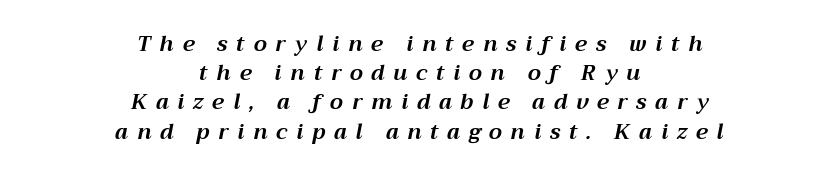
{"italic": "yes", "lean": "right", "slant_degrees": 12, "bold": "yes", "underline": "no", "align": "center", "line_spacing": "normal", "line_spacing_ratio": 1.39, "letter_spacing": "wide", "letter_spacing_em": 0.42, "glyph_px": 21}
